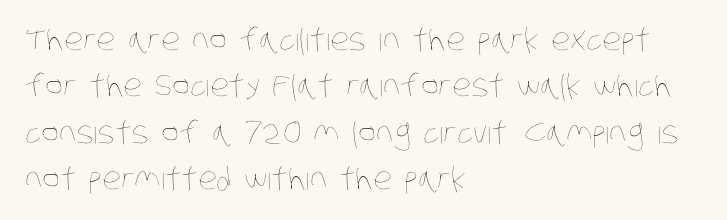
The image shows 30 px thin, condensed type; set left-aligned, normal line spacing (1.55x), normal letter spacing, not underlined; low stroke contrast and a large x-height.
